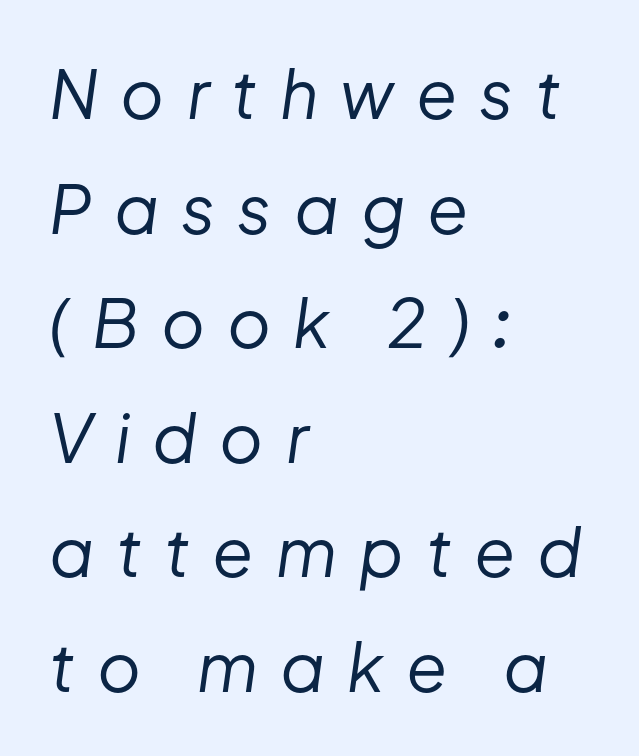
The image shows 67 px regular-weight type, italic (leaning right); set left-aligned, line spacing 1.71x, unusually wide letter spacing (+0.33 em), not underlined; low stroke contrast and a medium x-height.
